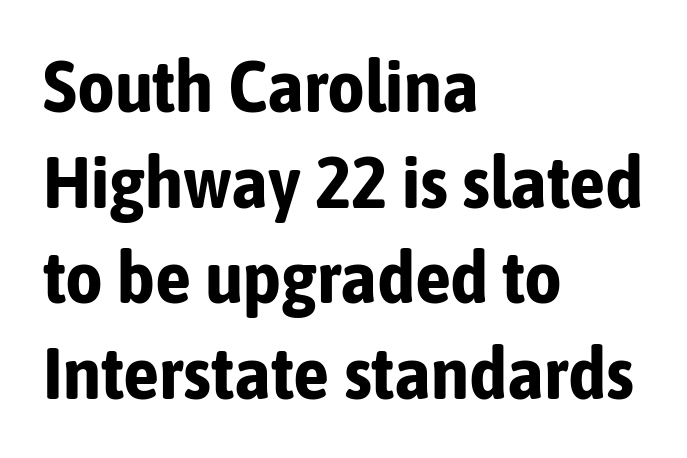
The image shows 73 px bold, condensed sans-serif type, upright; set left-aligned, normal line spacing (1.31x), normal letter spacing, not underlined; low stroke contrast and a medium x-height.
